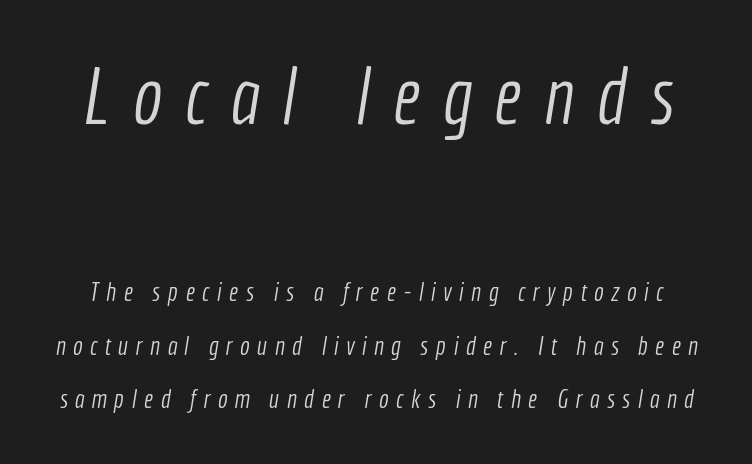
The image shows 79 px light, condensed sans-serif type; set loose line spacing (2.07x), unusually wide letter spacing (+0.28 em), not underlined; the first (top) block is 3.04x larger; a medium x-height.
